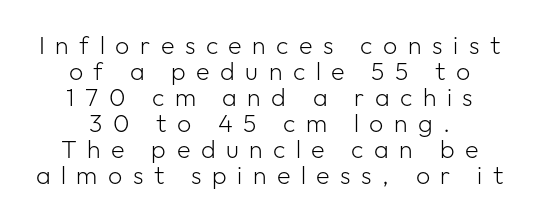
The image shows 25 px text type, upright; set centered, tight line spacing (1.04x), unusually wide letter spacing (+0.42 em), not underlined.
